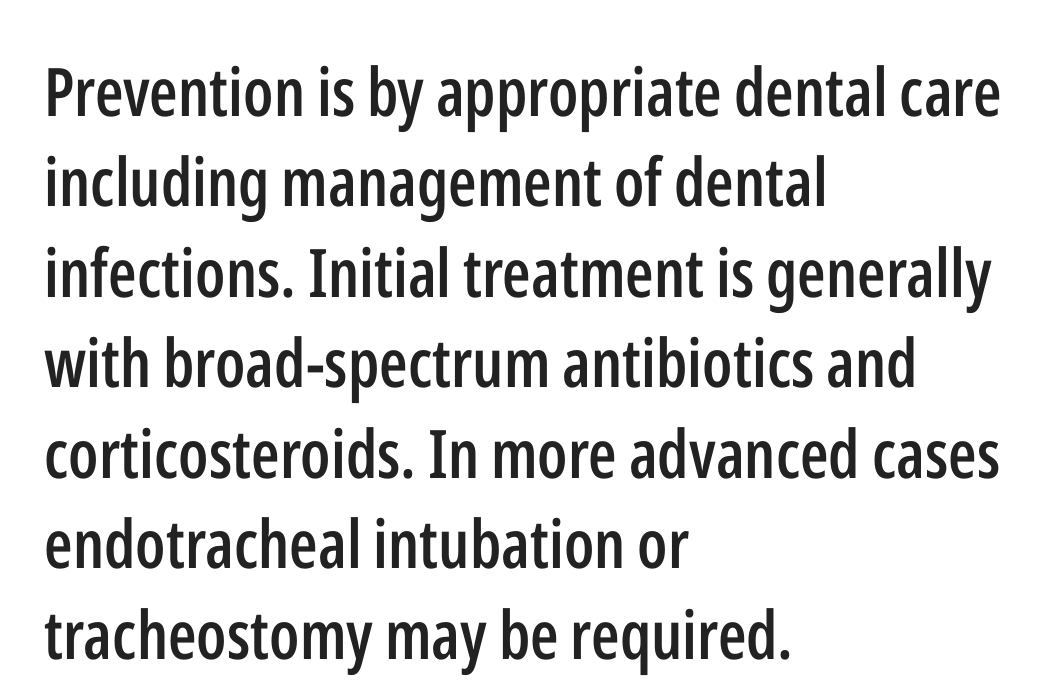
{"serif": "no", "italic": "no", "bold": "semi", "weight": "semibold", "width": "condensed", "stroke_contrast": "low", "x_height": "medium", "monospaced": "no", "underline": "no", "align": "left", "line_spacing": "normal", "line_spacing_ratio": 1.35, "letter_spacing": "normal", "letter_spacing_em": 0.0, "glyph_px": 67}
